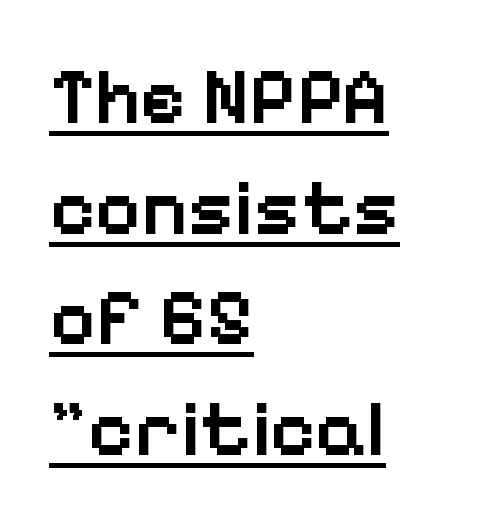
The image shows 79 px semibold sans-serif type, upright; set left-aligned, normal line spacing (1.4x), normal letter spacing, underlined; low stroke contrast and a medium x-height.
